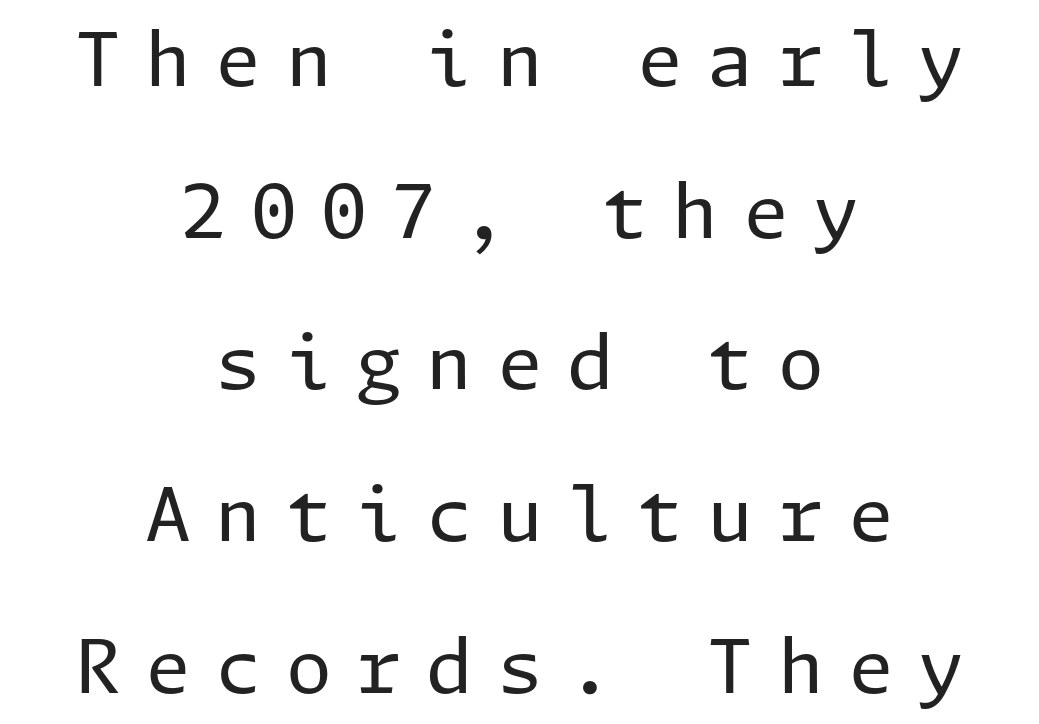
Q: Is the text bold? A: No.
Q: Is the text italic (slanted)? A: No, it is upright.
Q: Is the typeface a serif or a sans-serif typeface? A: Sans-serif.
Q: Is the text underlined? A: No.
Q: How is the paragraph aligned? A: Centered.
Q: Is the spacing between letters normal or unusually wide? A: Unusually wide.
Q: Is the spacing between lines tight, normal or loose? A: Loose.
Q: Width (condensed, normal, or wide)? A: Normal.
Q: Stroke contrast? A: Low.
Q: x-height? A: Medium.
